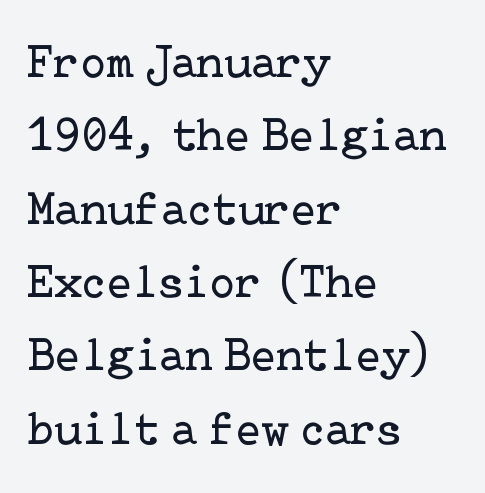
The image shows 47 px regular-weight serif type, upright; set left-aligned, normal line spacing (1.56x), normal letter spacing, not underlined; low stroke contrast and a medium x-height.
